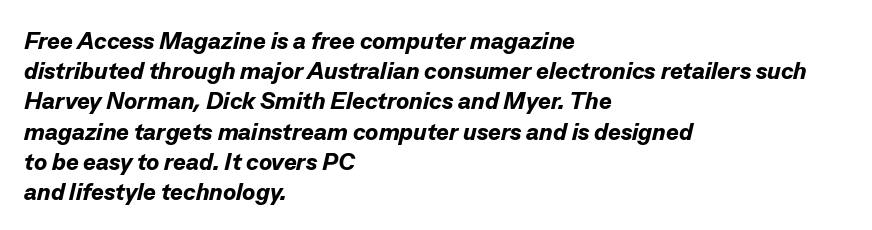
The image shows 24 px bold type, italic (leaning right); set left-aligned, normal line spacing (1.26x), normal letter spacing, not underlined.
